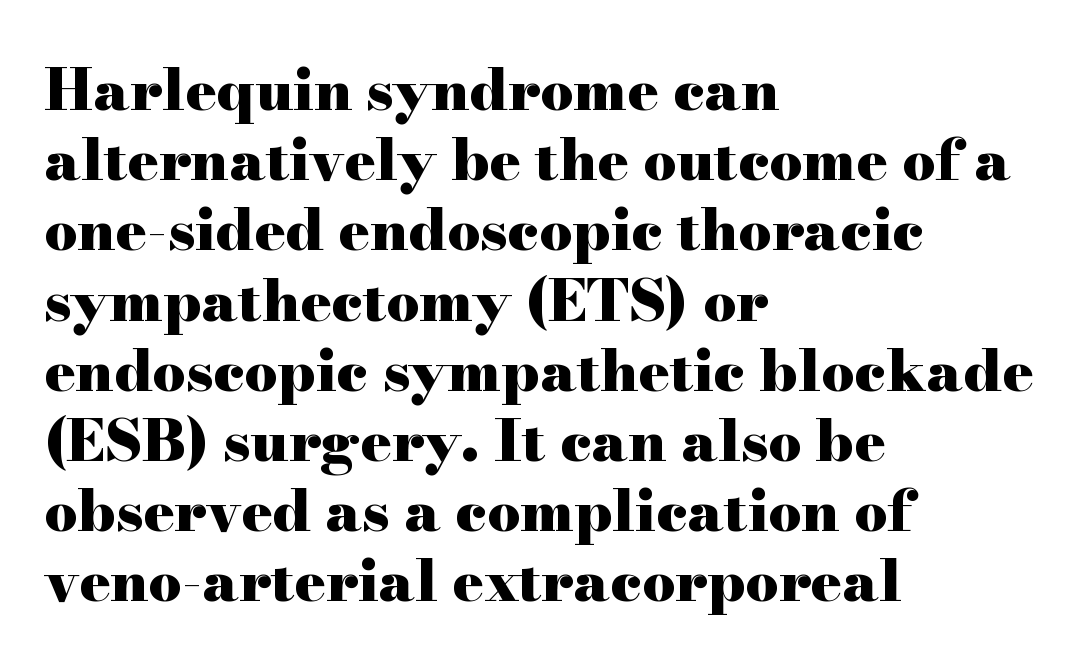
{"serif": "yes", "italic": "no", "bold": "yes", "weight": "heavy", "width": "wide", "stroke_contrast": "high", "x_height": "small", "monospaced": "no", "underline": "no", "align": "left", "line_spacing_ratio": 1.21, "letter_spacing": "normal", "letter_spacing_em": 0.0, "glyph_px": 58}
